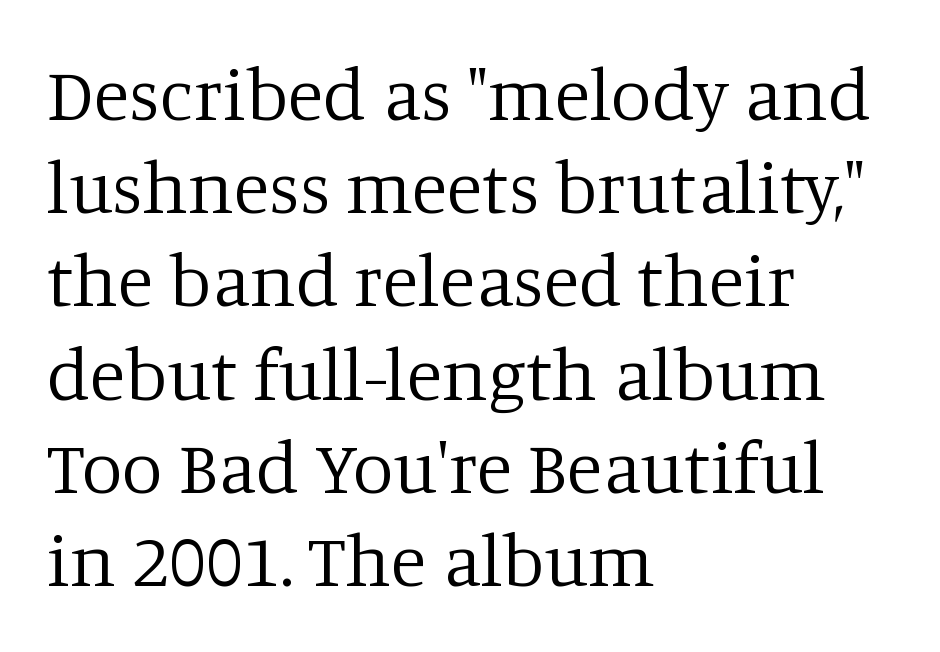
The paragraph has a hard left edge and a soft right edge. The specimen reads as upright at a glance. The gaps between neighbouring characters are ordinary and unremarkable. The face looks like a standard text weight, possibly lighter. Examine the stroke ends and you'll spot serifs.
